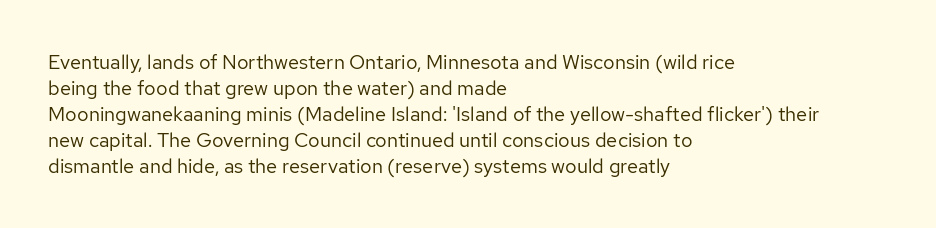
Where is the straight margin? On the left. This sample keeps an unexceptional amount of space between lines. The typesetting does not lean heavy: it is not bold. The gaps between neighbouring characters are ordinary and unremarkable. A clean baseline with only descenders dipping below it.
